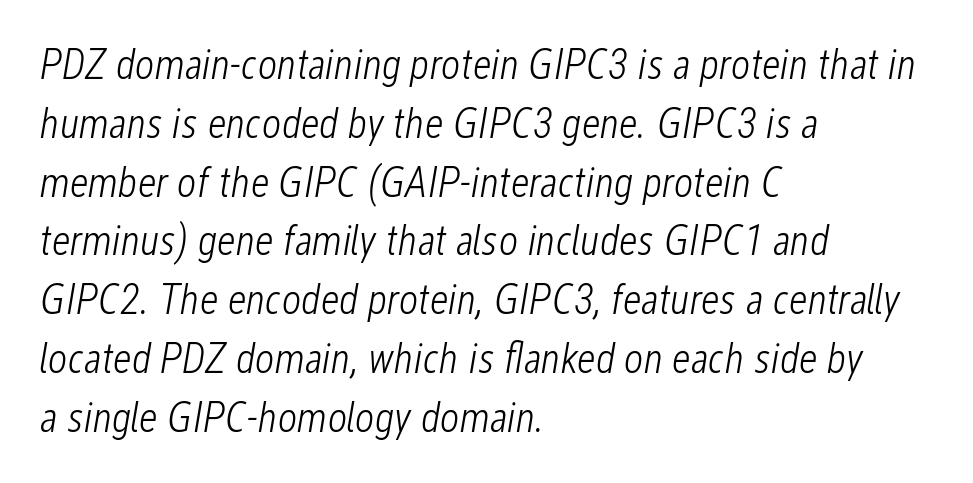
Check under the words: just untouched page. You can tell it's italic because the verticals aren't actually vertical. How are the letters spaced? Ordinarily, with no added tracking. No chunkiness to these letters — they're not bold. The setting favours the left margin, as ordinary paragraphs usually do.
